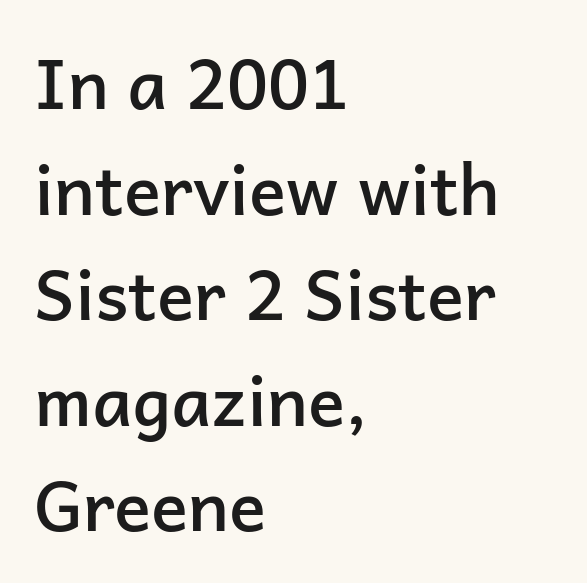
The image shows 69 px semibold sans-serif type, upright; set left-aligned, normal line spacing (1.53x), normal letter spacing, not underlined; low stroke contrast and a medium x-height.
